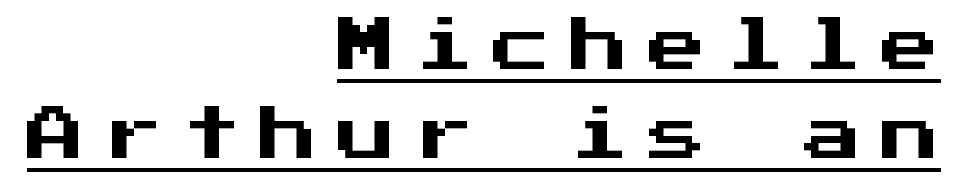
Q: Is the text italic (slanted)? A: No, it is upright.
Q: Is the typeface a serif or a sans-serif typeface? A: Sans-serif.
Q: Is the text underlined? A: Yes.
Q: How is the paragraph aligned? A: Right-aligned.
Q: Is the spacing between letters normal or unusually wide? A: Unusually wide.
Q: Is the spacing between lines tight, normal or loose? A: Normal.
Q: Width (condensed, normal, or wide)? A: Normal.
Q: Stroke contrast? A: Medium.
Q: x-height? A: Medium.
Q: Monospaced? A: Yes.
